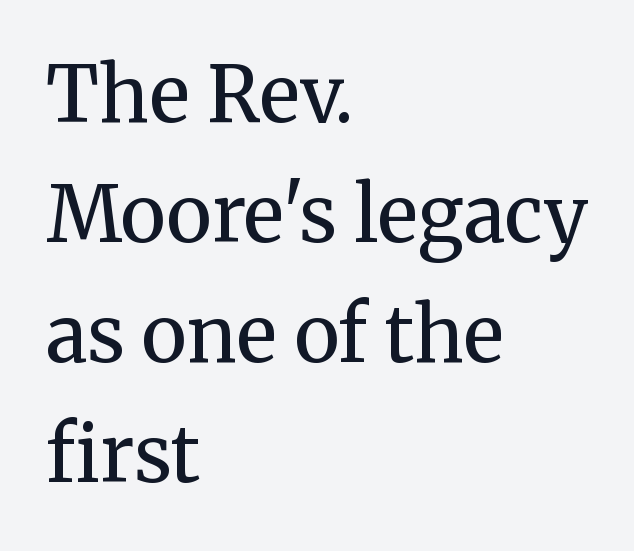
Q: Is the text bold? A: No.
Q: Is the text italic (slanted)? A: No, it is upright.
Q: Is the typeface a serif or a sans-serif typeface? A: Serif.
Q: Is the text underlined? A: No.
Q: How is the paragraph aligned? A: Left-aligned.
Q: Is the spacing between letters normal or unusually wide? A: Normal.
Q: Is the spacing between lines tight, normal or loose? A: Normal.
Q: Width (condensed, normal, or wide)? A: Normal.
Q: Stroke contrast? A: Medium.
Q: x-height? A: Medium.
Q: Monospaced? A: No.
